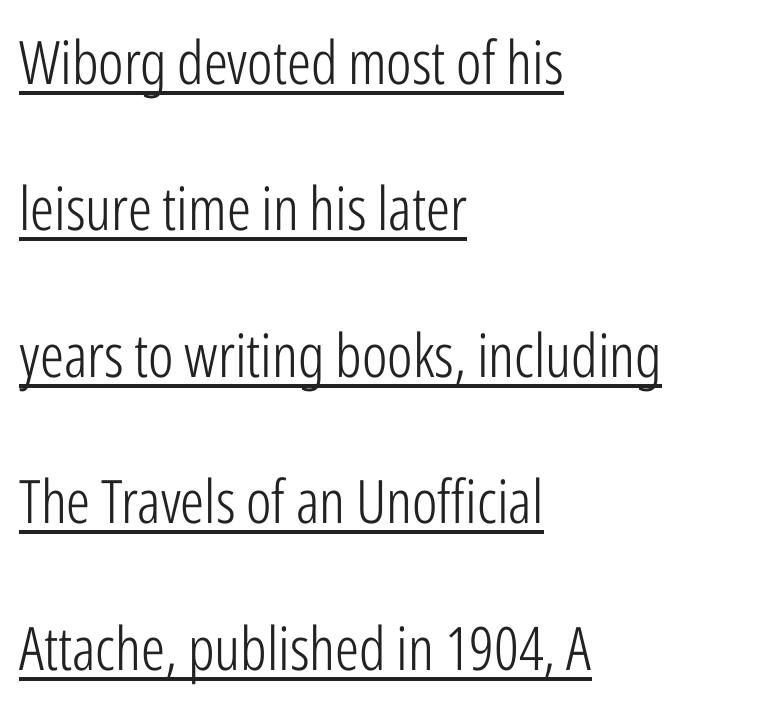
{"serif": "no", "italic": "no", "bold": "no", "weight": "light", "width": "condensed", "stroke_contrast": "low", "x_height": "medium", "monospaced": "no", "underline": "yes", "align": "left", "line_spacing": "loose", "line_spacing_ratio": 2.44, "letter_spacing": "normal", "letter_spacing_em": 0.0, "glyph_px": 60}
